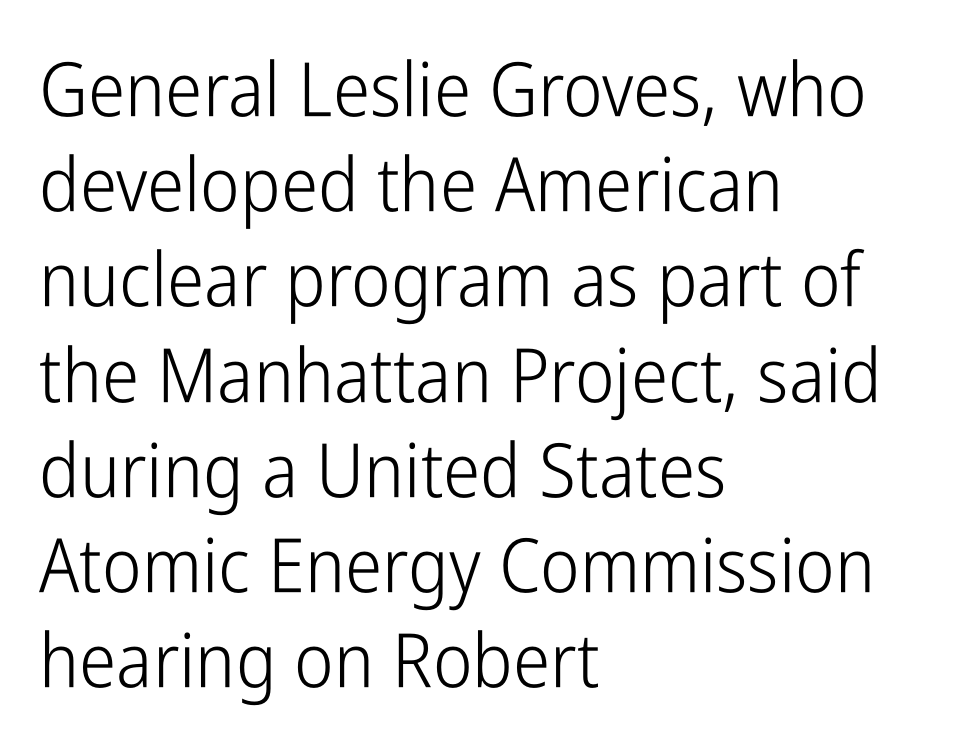
The image shows 75 px light, condensed sans-serif type, upright; set left-aligned, normal line spacing (1.27x), normal letter spacing, not underlined; low stroke contrast and a medium x-height.
